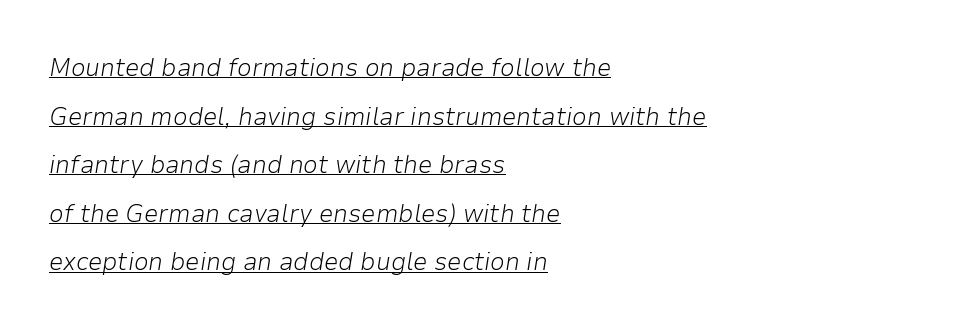
The typeface has the unassuming heft of standard copy or less. The face used here is rendered with its standard letterfit. Casual observation: everything's shoved over to the left. Is the type slanted? Yes — the strokes lean at a clear angle.
